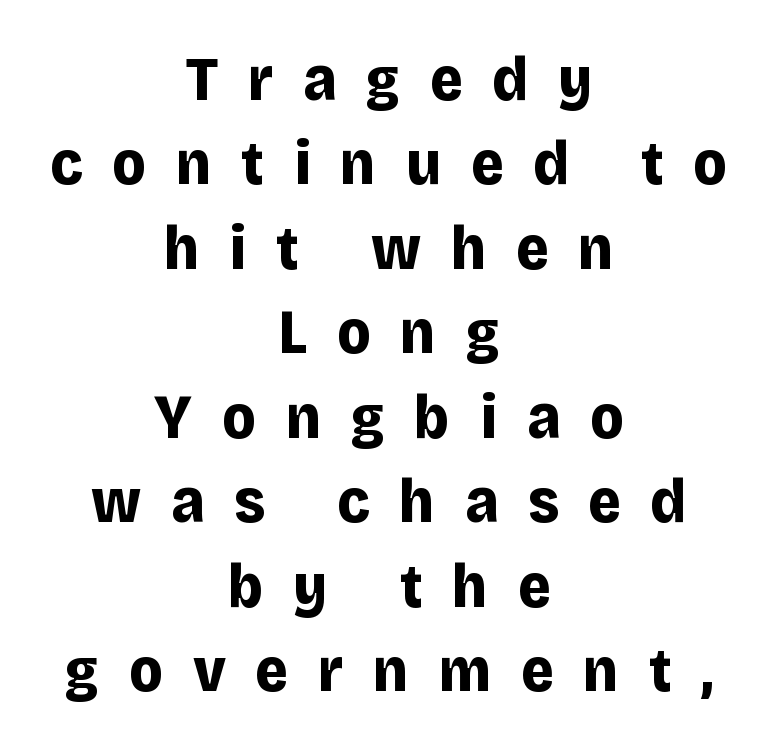
{"serif": "no", "italic": "no", "bold": "yes", "weight": "bold", "width": "normal", "stroke_contrast": "low", "x_height": "large", "monospaced": "no", "underline": "no", "align": "center", "line_spacing": "normal", "line_spacing_ratio": 1.34, "letter_spacing": "wide", "letter_spacing_em": 0.47, "glyph_px": 63}
